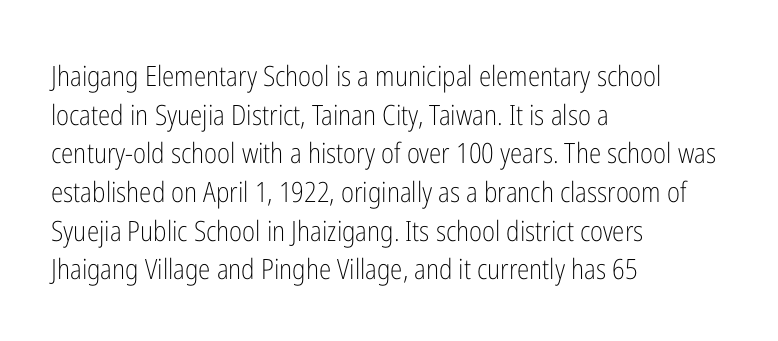
The image shows 28 px light, condensed sans-serif type, upright; set left-aligned, normal line spacing (1.38x), normal letter spacing, not underlined; low stroke contrast and a medium x-height.
